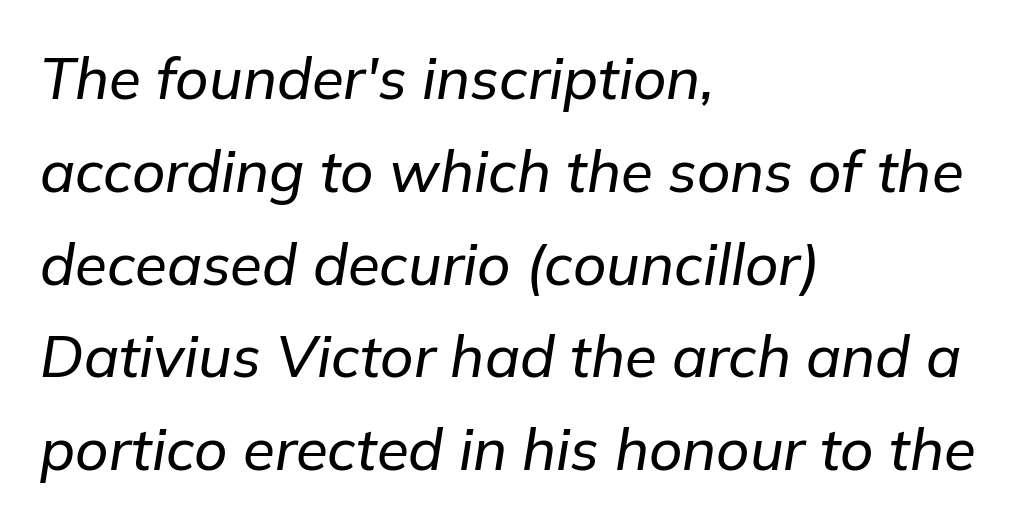
{"italic": "yes", "lean": "right", "slant_degrees": 9, "width": "normal", "stroke_contrast": "low", "x_height": "medium", "monospaced": "no", "underline": "no", "align": "left", "line_spacing": "normal", "line_spacing_ratio": 1.6, "letter_spacing": "normal", "letter_spacing_em": 0.0, "glyph_px": 58}
